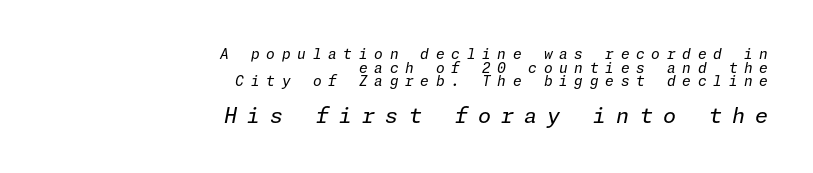
The image shows 21 px text type, italic (leaning right); set right-aligned, tight line spacing (0.98x), unusually wide letter spacing (+0.48 em), not underlined; the second (bottom) block is 1.5x larger.
